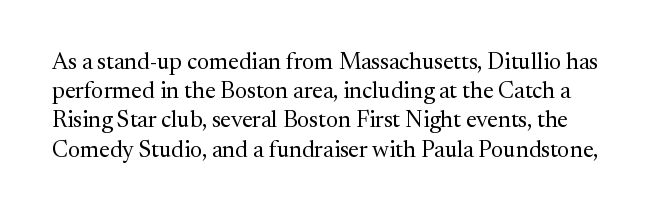
{"italic": "no", "bold": "no", "underline": "no", "line_spacing": "normal", "line_spacing_ratio": 1.27, "letter_spacing": "normal", "letter_spacing_em": 0.0, "glyph_px": 23}
